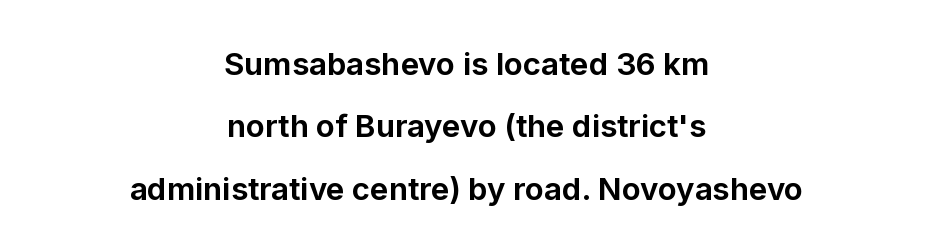
The image shows 31 px bold sans-serif type, upright; set centered, loose line spacing (2.01x), normal letter spacing, not underlined; low stroke contrast and a medium x-height.
